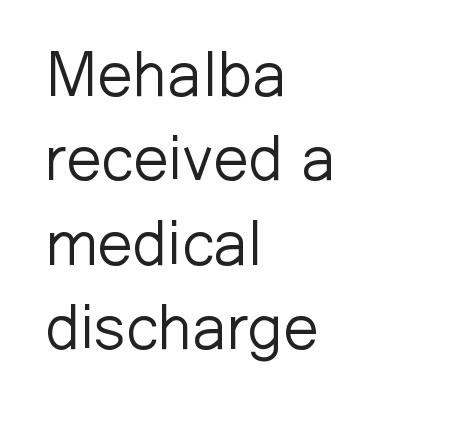
Q: Is the text bold? A: No.
Q: Is the text italic (slanted)? A: No, it is upright.
Q: Is the typeface a serif or a sans-serif typeface? A: Sans-serif.
Q: Is the text underlined? A: No.
Q: How is the paragraph aligned? A: Left-aligned.
Q: Is the spacing between letters normal or unusually wide? A: Normal.
Q: Is the spacing between lines tight, normal or loose? A: Normal.
Q: Width (condensed, normal, or wide)? A: Normal.
Q: Stroke contrast? A: Low.
Q: x-height? A: Medium.
Q: Monospaced? A: No.
